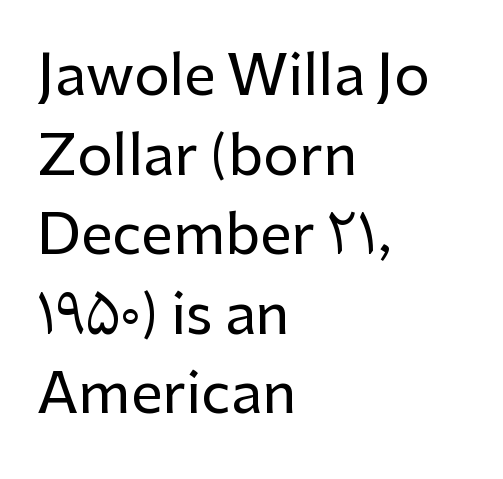
Q: Is the text italic (slanted)? A: No, it is upright.
Q: Is the typeface a serif or a sans-serif typeface? A: Sans-serif.
Q: Is the text underlined? A: No.
Q: How is the paragraph aligned? A: Left-aligned.
Q: Is the spacing between letters normal or unusually wide? A: Normal.
Q: Is the spacing between lines tight, normal or loose? A: Normal.
Q: Width (condensed, normal, or wide)? A: Normal.
Q: Stroke contrast? A: Low.
Q: x-height? A: Medium.
Q: Monospaced? A: No.
